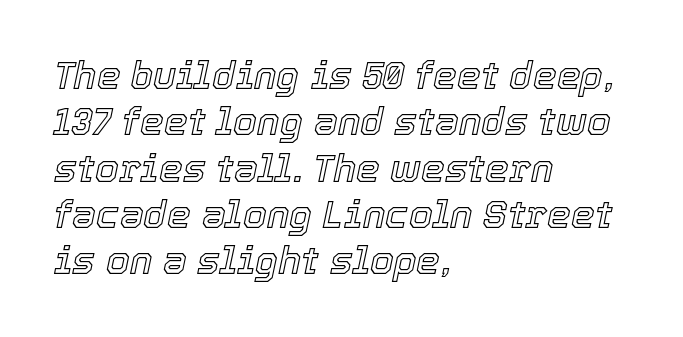
The image shows 38 px text type, italic (leaning right); set left-aligned, line spacing 1.22x, normal letter spacing, not underlined; a medium x-height.
